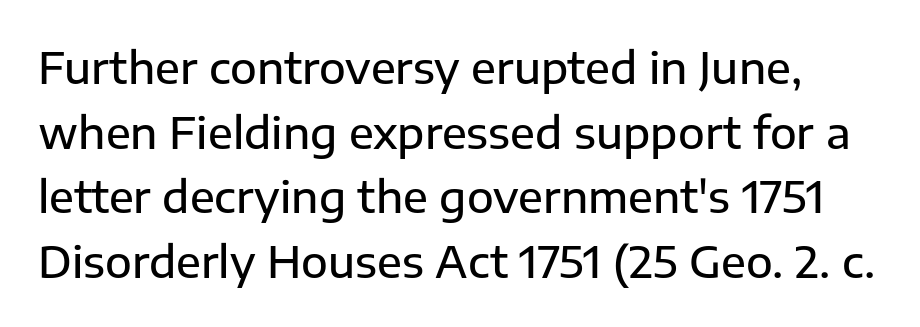
Students, observe: this is what conventionally led text looks like. A clean baseline with only descenders dipping below it. The passage shown is typed in a proportional face where columns would drift. A typesetter would mark this as roman, not italic. Standard letterfit; no display-style spreading of the glyphs. This is sans-serif lettering, the kind often seen on screens and signage.
